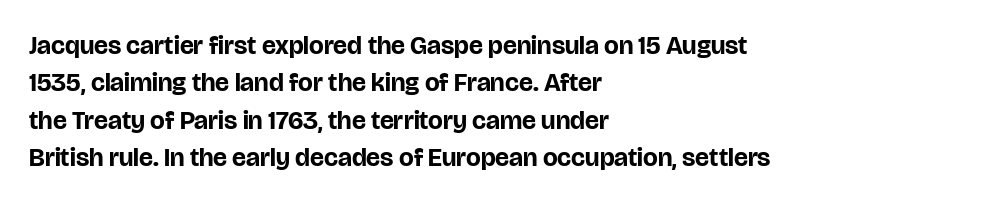
When letters stand straight like this, we call the style roman or upright. A clean baseline with only descenders dipping below it. Horizontally, the lines are justified to the leading edge only. Is there much room between lines? A standard amount, neither cramped nor airy.
